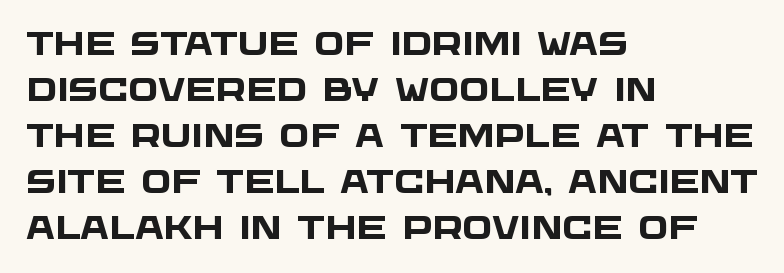
The image shows 32 px heavy, wide sans-serif type; set left-aligned, normal line spacing (1.44x), normal letter spacing, not underlined; low stroke contrast and a large x-height.
